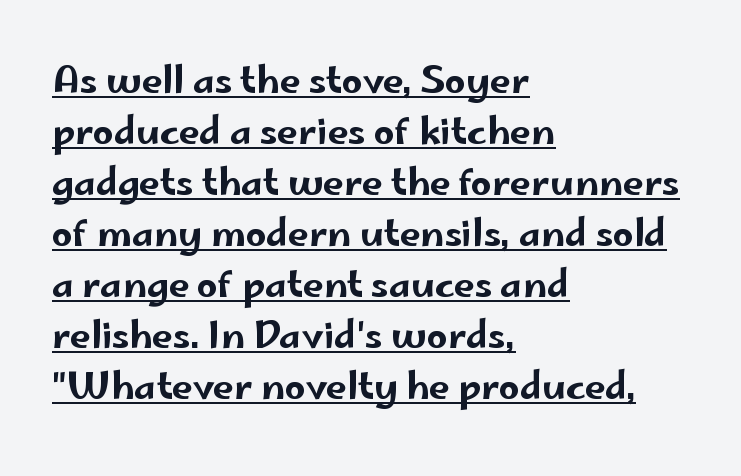
The image shows 37 px wide sans-serif type, upright; set left-aligned, normal line spacing (1.38x), normal letter spacing, underlined; low stroke contrast and a small x-height.
